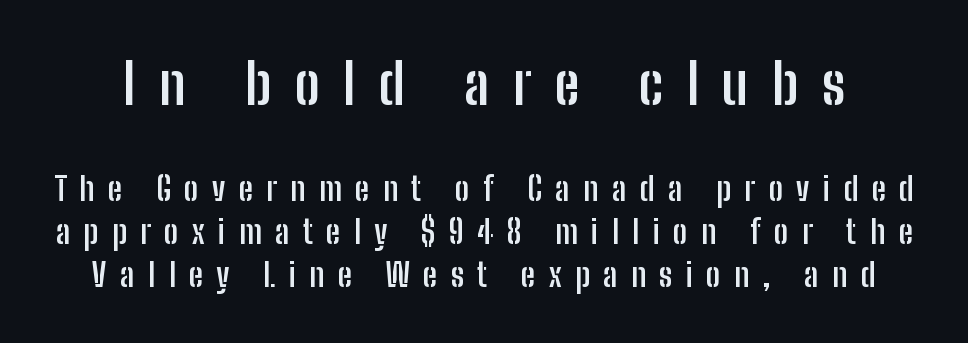
Q: Is the text bold? A: Yes.
Q: Is the text italic (slanted)? A: No, it is upright.
Q: Is the typeface a serif or a sans-serif typeface? A: Sans-serif.
Q: Is the text underlined? A: No.
Q: Is the spacing between letters normal or unusually wide? A: Unusually wide.
Q: Is the spacing between lines tight, normal or loose? A: Normal.
Q: Which block of text is set in a larger size, the first (top) or the second (bottom)? A: The first (top) one.
Q: Width (condensed, normal, or wide)? A: Condensed.
Q: Stroke contrast? A: Low.
Q: x-height? A: Medium.
Q: Monospaced? A: No.
